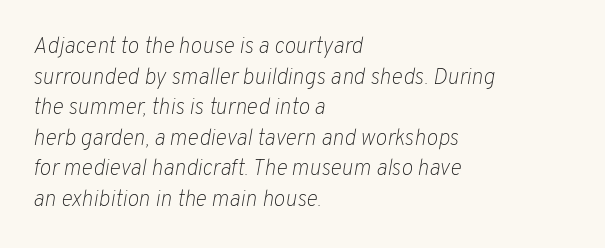
{"italic": "yes", "lean": "right", "slant_degrees": 10, "bold": "no", "underline": "no", "align": "left", "line_spacing": "normal", "line_spacing_ratio": 1.39, "letter_spacing": "normal", "letter_spacing_em": 0.0, "glyph_px": 22}
